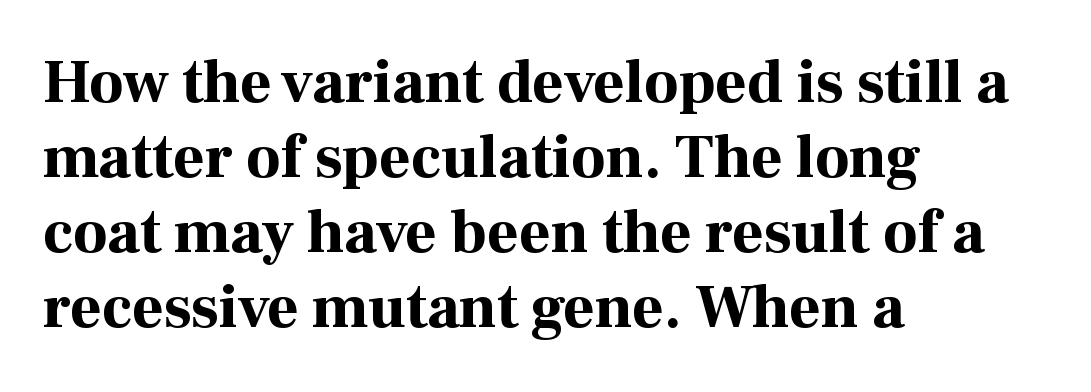
Q: Is the text bold? A: Yes.
Q: Is the text italic (slanted)? A: No, it is upright.
Q: Is the typeface a serif or a sans-serif typeface? A: Serif.
Q: Is the text underlined? A: No.
Q: How is the paragraph aligned? A: Left-aligned.
Q: Is the spacing between letters normal or unusually wide? A: Normal.
Q: Width (condensed, normal, or wide)? A: Normal.
Q: Stroke contrast? A: High.
Q: x-height? A: Medium.
Q: Monospaced? A: No.
